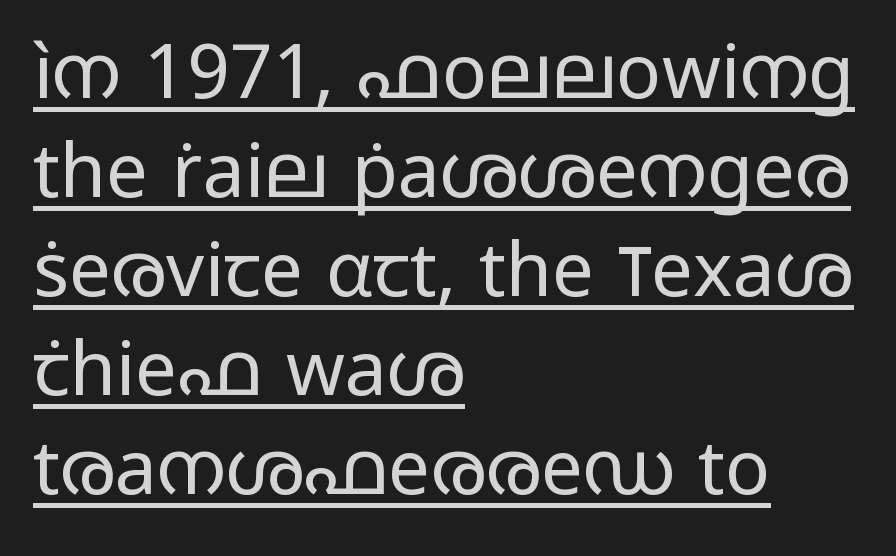
{"serif": "no", "italic": "no", "bold": "no", "weight": "regular", "width": "wide", "stroke_contrast": "low", "x_height": "medium", "monospaced": "no", "underline": "yes", "align": "left", "line_spacing": "normal", "line_spacing_ratio": 1.32, "letter_spacing": "normal", "letter_spacing_em": 0.0, "glyph_px": 75}
